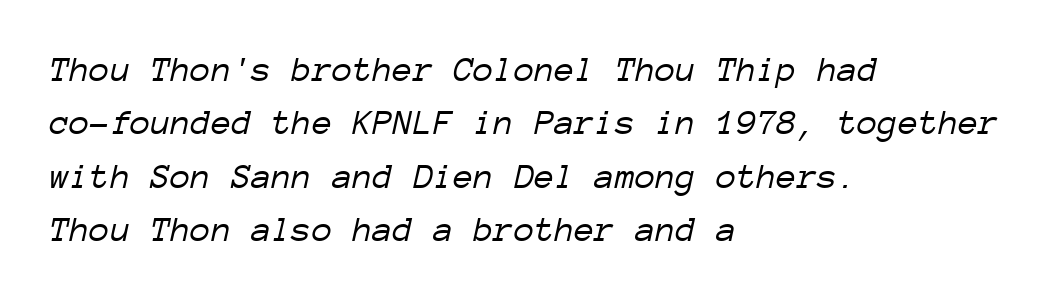
Q: Is the text bold? A: No.
Q: Is the text italic (slanted)? A: Yes, it leans right by about 12 degrees.
Q: Is the text underlined? A: No.
Q: How is the paragraph aligned? A: Left-aligned.
Q: Is the spacing between letters normal or unusually wide? A: Normal.
Q: Is the spacing between lines tight, normal or loose? A: Normal.
Q: Width (condensed, normal, or wide)? A: Normal.
Q: Stroke contrast? A: Low.
Q: x-height? A: Medium.
Q: Monospaced? A: Yes.
